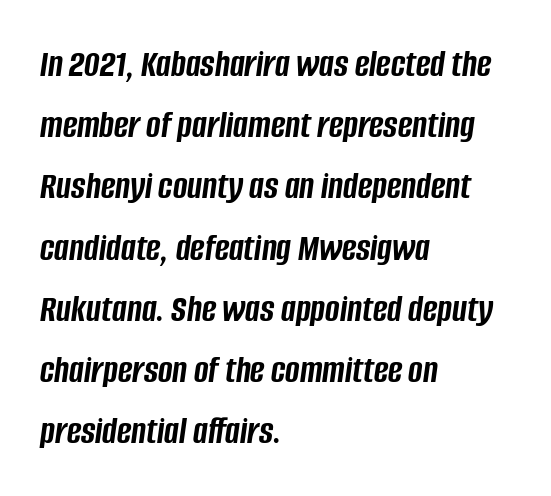
The letters are slanted; this is an italic face. Horizontal bands of white between lines are of average thickness. Heavy, bold letterforms. Quick note: underline off. Does the copy run flush right? No — it runs flush left. Each word holds together tightly as a unit, with standard inter-letter gaps.
